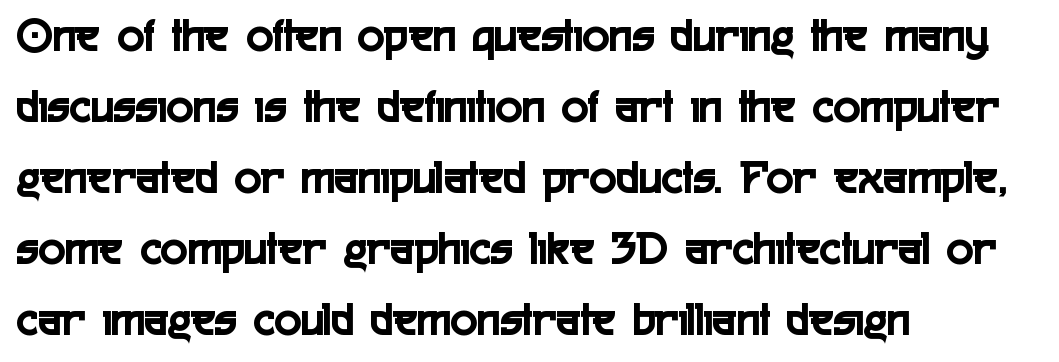
A typesetter would mark this as roman, not italic. In terms of letterspacing, this is plain default setting. The passage shown is not underscored anywhere. The characters display no serif detailing; their extremities are plain.
